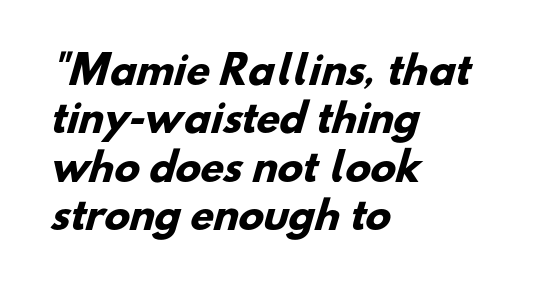
Is the letter spacing exaggerated? No — it looks like the ordinary default. The type family on display is of the sans-serif kind. Evenly set lines give the paragraph a standard silhouette. The space beneath each line is pristine and unruled.
